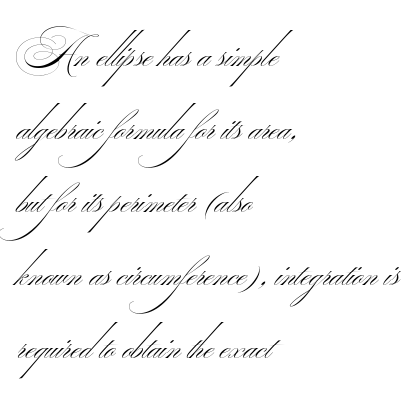
The typeface chosen for these lines omits serifs. Words float on clear page, feet unadorned. Think of a printed novel: that variable character pitch is what you see here. These lines stack with their left ends in a neat column. The line texture is even and compact thanks to regular tracking.
